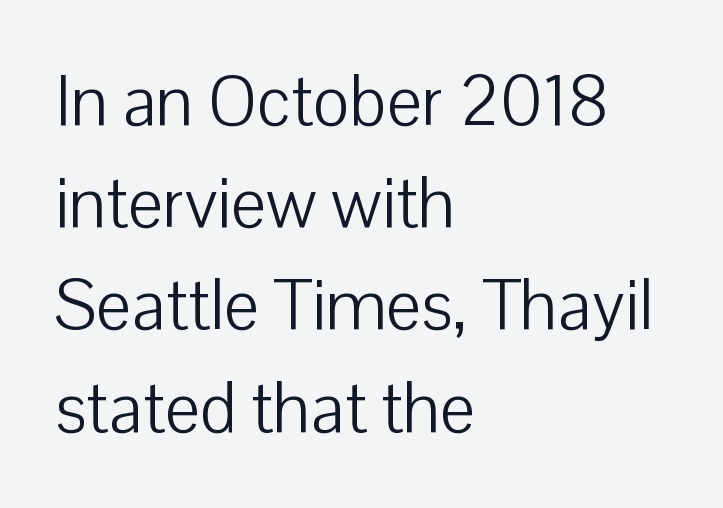
The image shows 70 px light sans-serif type, upright; set left-aligned, normal line spacing (1.46x), normal letter spacing, not underlined; low stroke contrast and a medium x-height.
